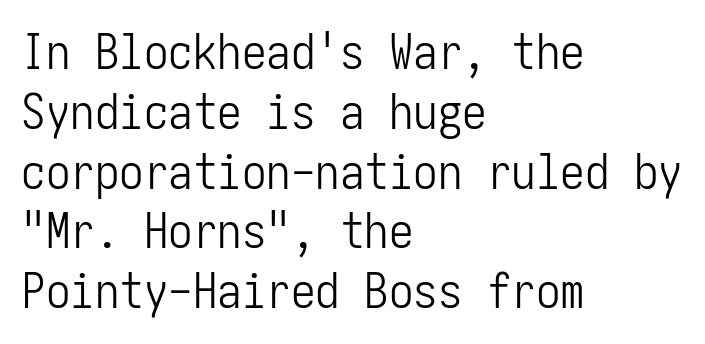
{"serif": "no", "italic": "no", "bold": "no", "weight": "light", "width": "condensed", "stroke_contrast": "low", "x_height": "medium", "underline": "no", "align": "left", "line_spacing_ratio": 1.22, "letter_spacing": "normal", "letter_spacing_em": 0.0, "glyph_px": 49}
